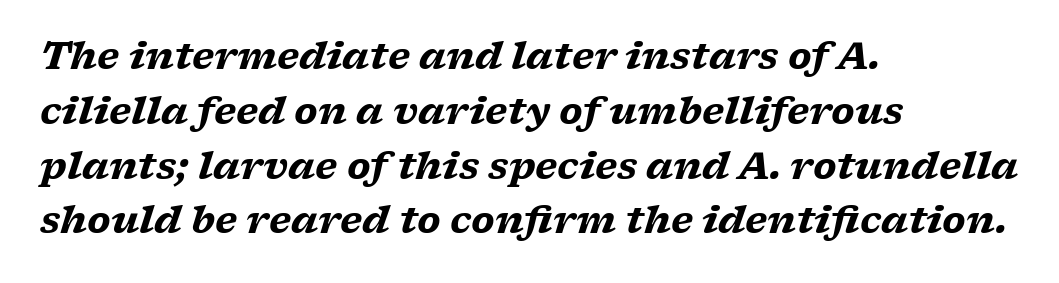
This is serif lettering, the kind often seen in printed books. Honestly, the letter spacing is just normal — you wouldn't notice it. There's an unmistakable incline to the writing here. One glance says typical: line gaps are just what's usual. The passage shown is emphatically bold. The text block is weighted toward the left margin, trailing off unevenly rightward.
